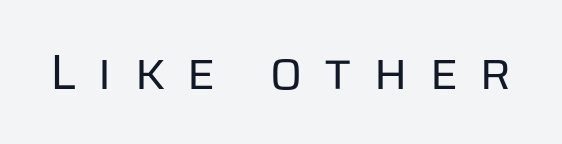
Unmarked baselines from the first word to the last. It's the straight-up-and-down kind of type. Vertical stems look standard width or narrower in stroke. Proportional: the letters do not fall into vertical columns.
